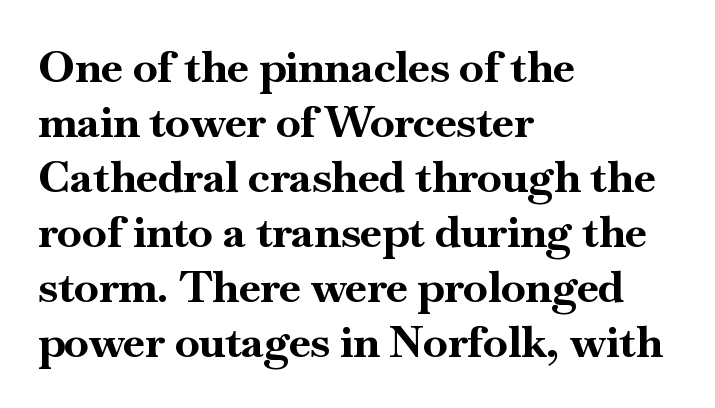
Quick note: not italic, upright. A typesetter would call this proportional, since set widths differ per character. Compared with typical body copy, the letter spacing here is the same. The rows are spaced the way most documents space them.
